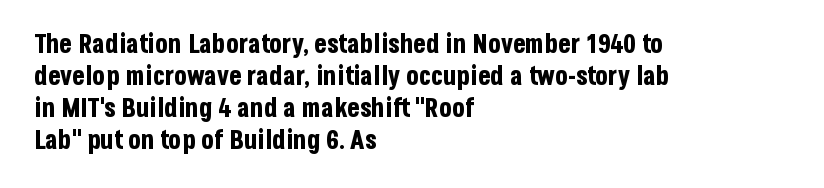
{"italic": "no", "bold": "yes", "underline": "no", "align": "left", "line_spacing_ratio": 1.23, "letter_spacing": "normal", "letter_spacing_em": 0.0, "glyph_px": 26}
